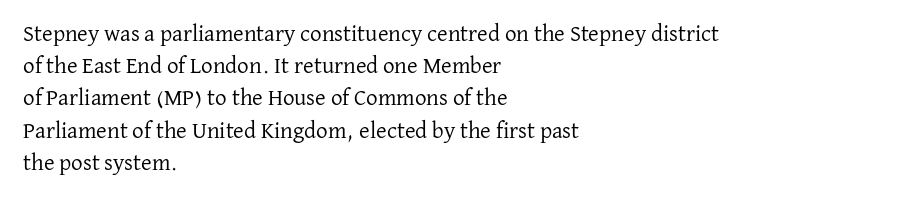
Q: Is the text bold? A: No.
Q: Is the text italic (slanted)? A: No, it is upright.
Q: Is the text underlined? A: No.
Q: How is the paragraph aligned? A: Left-aligned.
Q: Is the spacing between letters normal or unusually wide? A: Normal.
Q: Is the spacing between lines tight, normal or loose? A: Normal.
